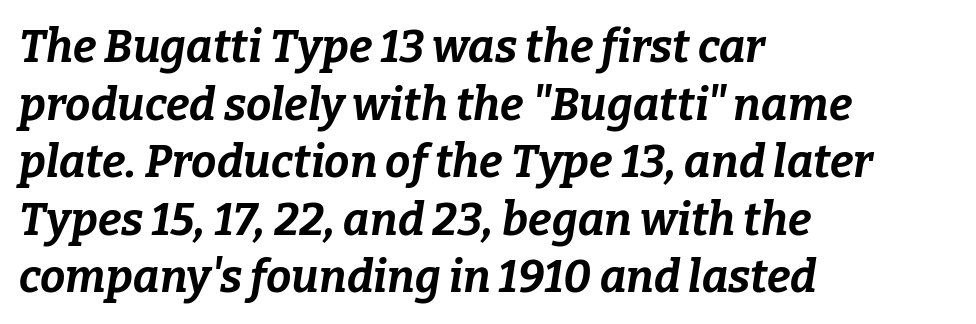
{"italic": "yes", "lean": "right", "slant_degrees": 9, "bold": "yes", "weight": "bold", "width": "normal", "stroke_contrast": "low", "x_height": "medium", "monospaced": "no", "underline": "no", "align": "left", "line_spacing": "normal", "line_spacing_ratio": 1.28, "letter_spacing": "normal", "letter_spacing_em": 0.0, "glyph_px": 45}
